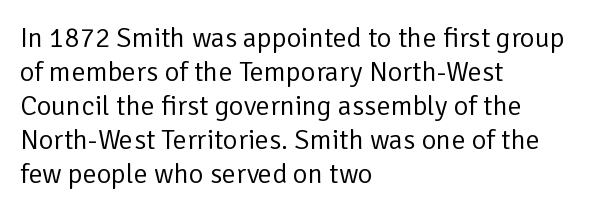
The image shows 28 px regular-weight sans-serif type, upright; set left-aligned, line spacing 1.21x, normal letter spacing, not underlined; low stroke contrast and a medium x-height.
